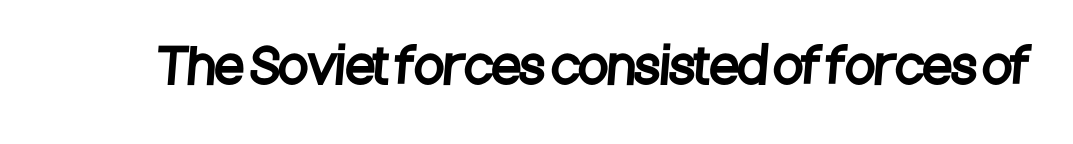
{"serif": "no", "width": "condensed", "stroke_contrast": "low", "x_height": "large", "monospaced": "no", "underline": "no", "letter_spacing": "normal", "letter_spacing_em": 0.0, "glyph_px": 48}
